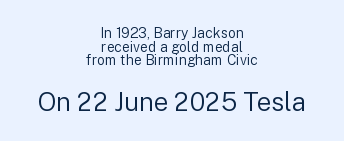
{"italic": "no", "bold": "no", "underline": "no", "align": "center", "line_spacing": "tight", "line_spacing_ratio": 0.97, "letter_spacing": "normal", "letter_spacing_em": 0.0, "larger_block": "second", "size_ratio": 1.86, "glyph_px": 26}
